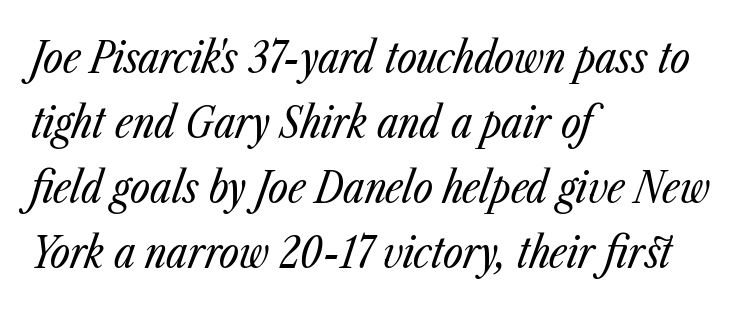
The image shows 43 px regular-weight, condensed type, italic (leaning right); set left-aligned, normal line spacing (1.51x), normal letter spacing, not underlined; low stroke contrast and a medium x-height.
